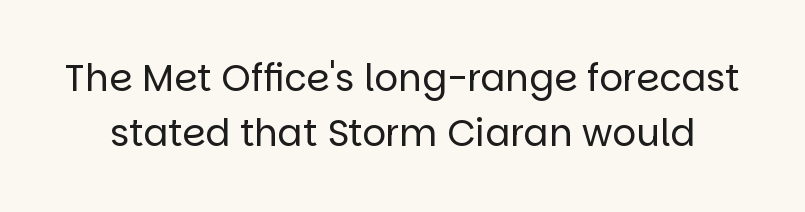
The image shows 37 px regular-weight sans-serif type, upright; set normal line spacing (1.49x), normal letter spacing, not underlined; low stroke contrast and a large x-height.
